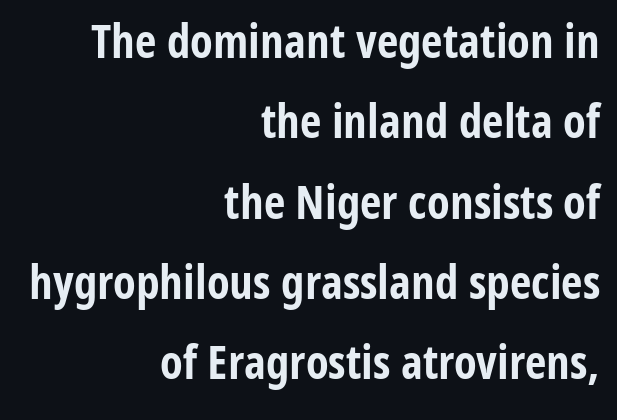
Are there feet on the stems? There aren't — it's a sans. Letter spacing: default. The letters stand upright; this is a roman face. A student would call this right alignment; a typographer would say flush right, rag left. Here the designer chose a conventional face with non-uniform glyph widths. Rule under the text: the space is simply empty.
